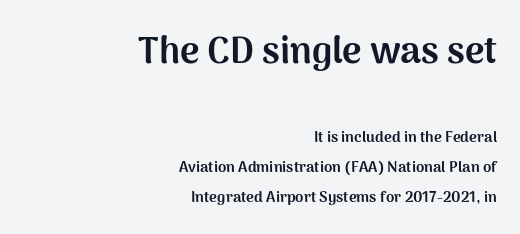
Q: Is the text bold? A: Yes.
Q: Is the text italic (slanted)? A: No, it is upright.
Q: Is the typeface a serif or a sans-serif typeface? A: Sans-serif.
Q: Is the text underlined? A: No.
Q: How is the paragraph aligned? A: Right-aligned.
Q: Is the spacing between letters normal or unusually wide? A: Normal.
Q: Is the spacing between lines tight, normal or loose? A: Loose.
Q: Which block of text is set in a larger size, the first (top) or the second (bottom)? A: The first (top) one.
Q: Width (condensed, normal, or wide)? A: Normal.
Q: Stroke contrast? A: Medium.
Q: x-height? A: Medium.
Q: Monospaced? A: No.
